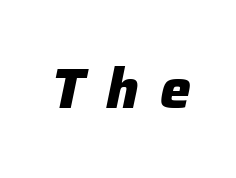
Q: Is the text bold? A: Yes.
Q: Is the text italic (slanted)? A: Yes, it leans right by about 12 degrees.
Q: Is the text underlined? A: No.
Q: Is the spacing between letters normal or unusually wide? A: Unusually wide.
Q: Width (condensed, normal, or wide)? A: Normal.
Q: Stroke contrast? A: Low.
Q: x-height? A: Medium.
Q: Monospaced? A: No.
